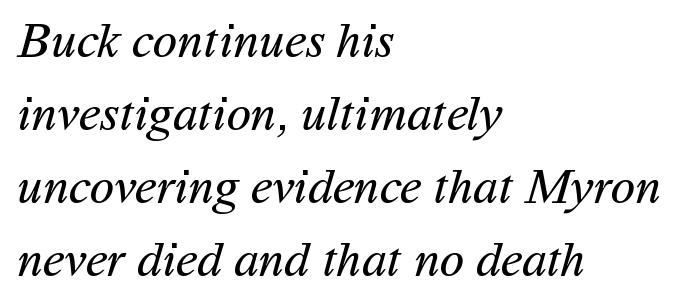
Spacing between characters is what you'd get straight out of the box. Think of a printed novel: that variable character pitch is what you see here. Stroke mass is kept to a normal reading level or below. These lines are set flush left with a ragged right edge.
